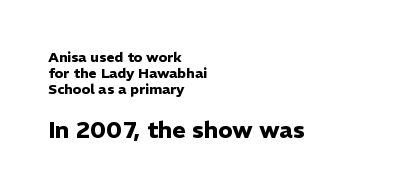
The image shows 23 px bold type, upright; set left-aligned, tight line spacing (1.15x), normal letter spacing, not underlined; the second (bottom) block is 1.64x larger.
